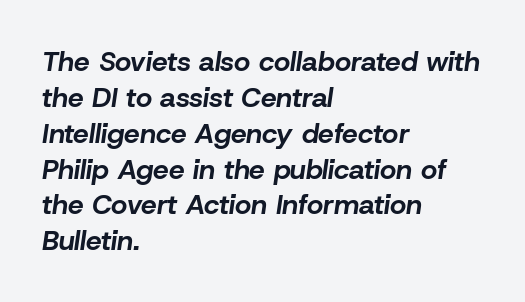
{"italic": "yes", "lean": "right", "slant_degrees": 8, "bold": "yes", "weight": "bold", "width": "normal", "stroke_contrast": "low", "x_height": "medium", "monospaced": "no", "underline": "no", "align": "left", "line_spacing": "normal", "line_spacing_ratio": 1.28, "letter_spacing": "normal", "letter_spacing_em": 0.0, "glyph_px": 28}
